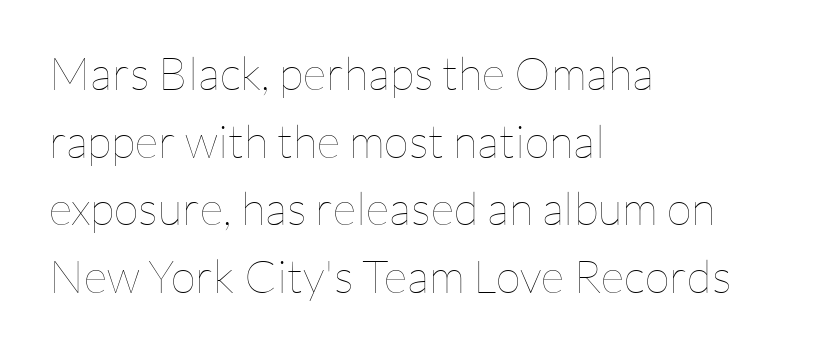
The image shows 46 px thin type, upright; set left-aligned, normal line spacing (1.47x), normal letter spacing, not underlined; low stroke contrast and a medium x-height.
